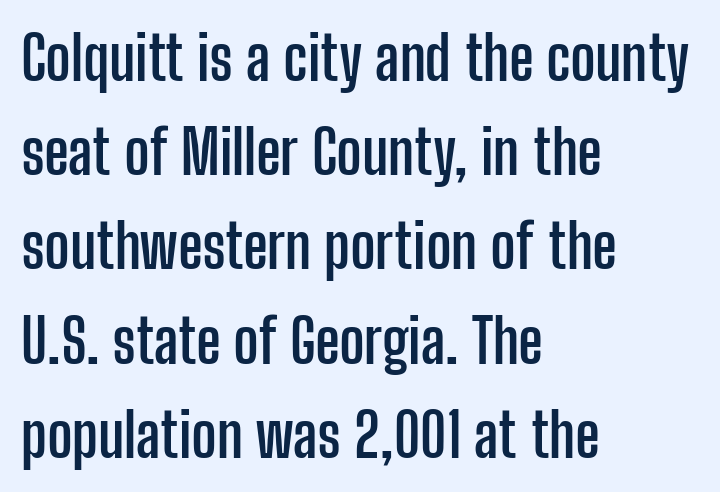
Q: Is the text bold? A: Yes.
Q: Is the text italic (slanted)? A: No, it is upright.
Q: Is the typeface a serif or a sans-serif typeface? A: Sans-serif.
Q: Is the text underlined? A: No.
Q: How is the paragraph aligned? A: Left-aligned.
Q: Is the spacing between letters normal or unusually wide? A: Normal.
Q: Is the spacing between lines tight, normal or loose? A: Normal.
Q: Width (condensed, normal, or wide)? A: Condensed.
Q: Stroke contrast? A: Low.
Q: x-height? A: Medium.
Q: Monospaced? A: No.
